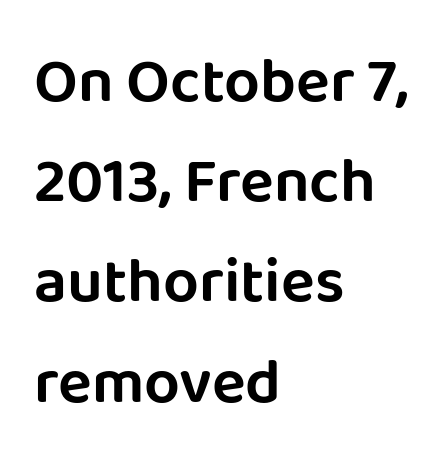
{"serif": "no", "italic": "no", "width": "normal", "stroke_contrast": "low", "x_height": "large", "monospaced": "no", "underline": "no", "align": "left", "line_spacing": "normal", "line_spacing_ratio": 1.59, "letter_spacing": "normal", "letter_spacing_em": 0.0, "glyph_px": 63}
